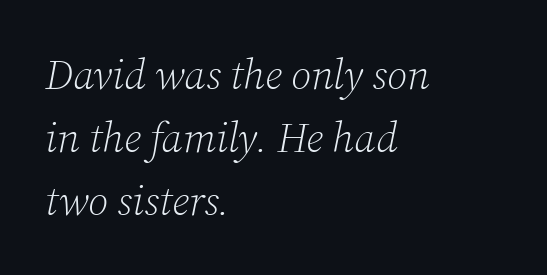
Regarding serifs, this sample has them. Regarding leading, the lines here are spaced in the standard way. This is not heavy type; no bold has been used. Tracking value appears to be zero — textbook default spacing. An italicized treatment has been applied to the whole sample. This sample is left-justified, so line endings fall wherever the words run out.
